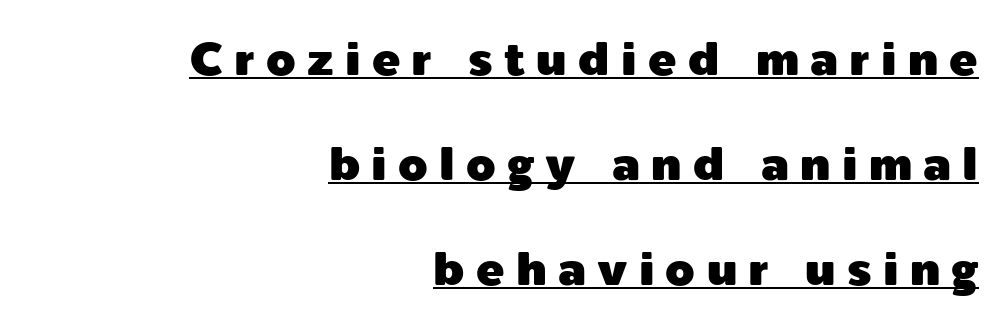
{"serif": "no", "italic": "no", "width": "normal", "x_height": "medium", "monospaced": "no", "underline": "yes", "align": "right", "line_spacing": "loose", "line_spacing_ratio": 2.23, "letter_spacing": "wide", "letter_spacing_em": 0.24, "glyph_px": 47}
